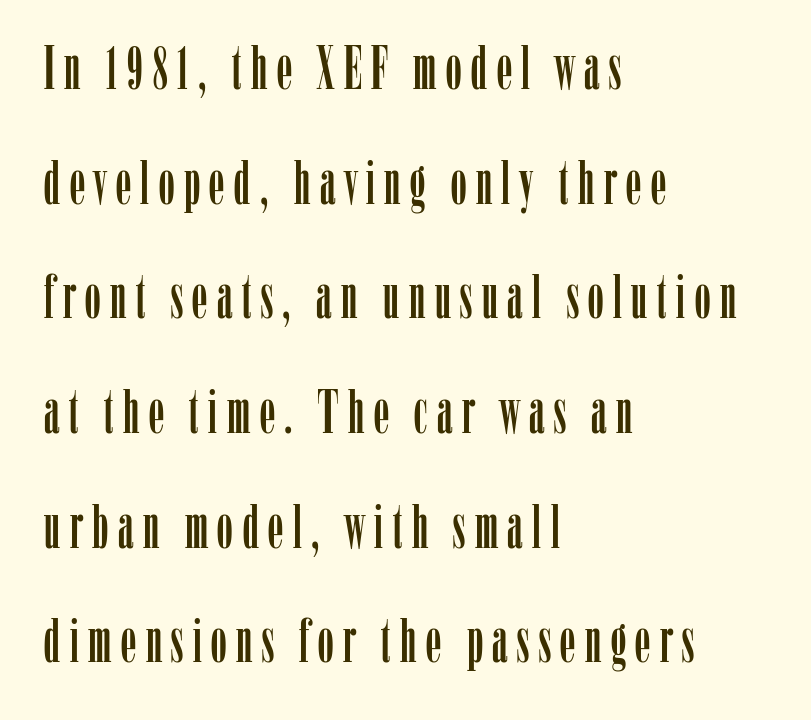
{"serif": "yes", "italic": "no", "width": "condensed", "stroke_contrast": "low", "x_height": "medium", "monospaced": "no", "underline": "no", "align": "left", "line_spacing_ratio": 1.88, "glyph_px": 61}
